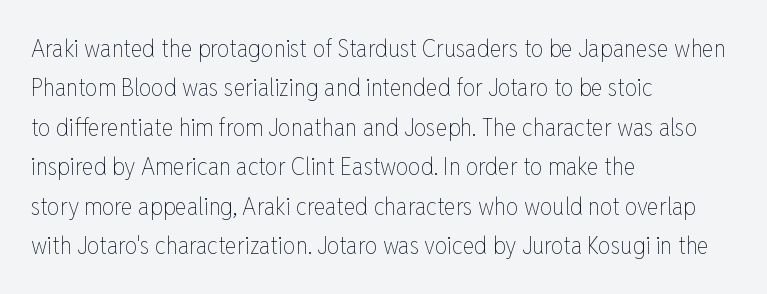
Q: Is the text bold? A: No.
Q: Is the text italic (slanted)? A: No, it is upright.
Q: Is the text underlined? A: No.
Q: How is the paragraph aligned? A: Left-aligned.
Q: Is the spacing between letters normal or unusually wide? A: Normal.
Q: Is the spacing between lines tight, normal or loose? A: Normal.
